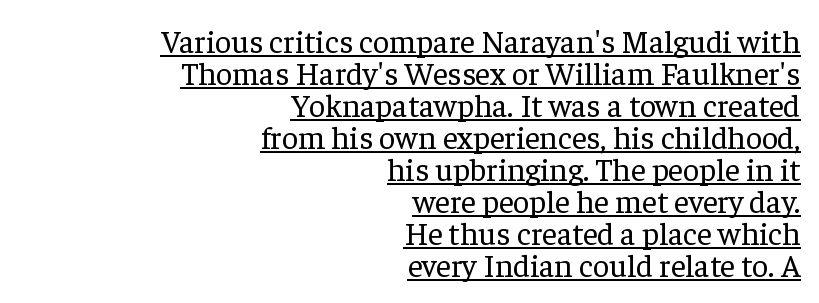
{"serif": "yes", "italic": "no", "bold": "no", "weight": "regular", "width": "normal", "stroke_contrast": "low", "x_height": "medium", "monospaced": "no", "underline": "yes", "align": "right", "line_spacing": "tight", "line_spacing_ratio": 1.0, "letter_spacing": "normal", "letter_spacing_em": 0.0, "glyph_px": 32}
